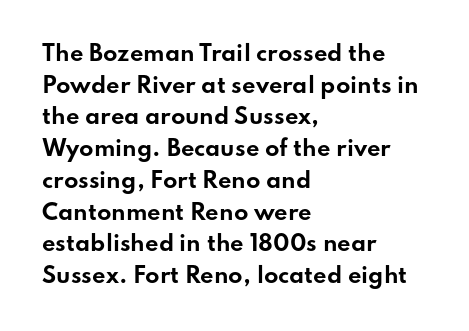
{"italic": "no", "bold": "yes", "underline": "no", "align": "left", "line_spacing": "normal", "line_spacing_ratio": 1.51, "letter_spacing": "normal", "letter_spacing_em": 0.0, "glyph_px": 21}
